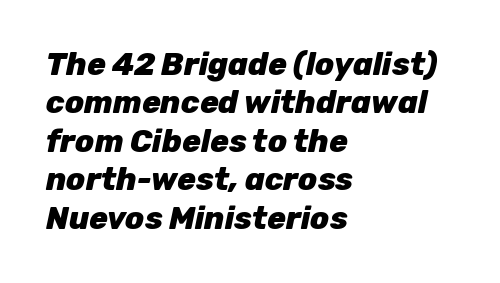
{"italic": "yes", "lean": "right", "slant_degrees": 12, "bold": "yes", "weight": "heavy", "width": "normal", "stroke_contrast": "low", "x_height": "medium", "monospaced": "no", "underline": "no", "align": "left", "line_spacing_ratio": 1.24, "letter_spacing": "normal", "letter_spacing_em": 0.0, "glyph_px": 31}
